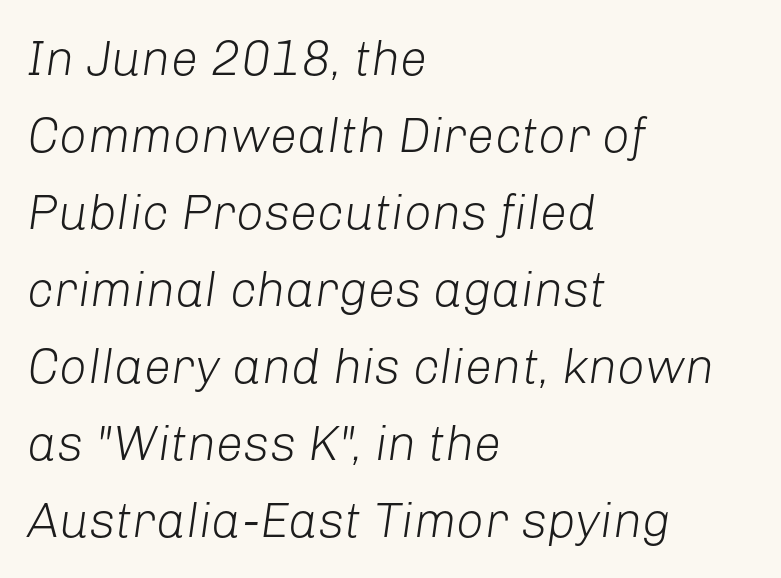
Q: Is the text bold? A: No.
Q: Is the text italic (slanted)? A: Yes, it leans right by about 8 degrees.
Q: Is the text underlined? A: No.
Q: How is the paragraph aligned? A: Left-aligned.
Q: Is the spacing between letters normal or unusually wide? A: Normal.
Q: Is the spacing between lines tight, normal or loose? A: Normal.
Q: Width (condensed, normal, or wide)? A: Normal.
Q: Stroke contrast? A: Low.
Q: x-height? A: Medium.
Q: Monospaced? A: No.
